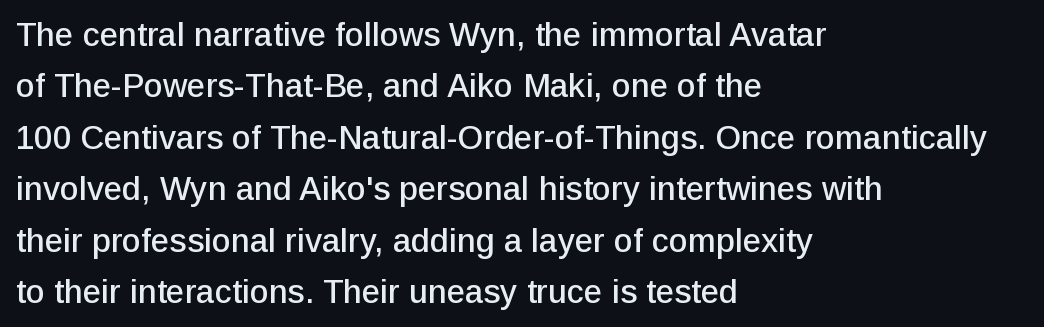
The image shows 33 px sans-serif type, upright; set left-aligned, normal line spacing (1.56x), normal letter spacing, not underlined; low stroke contrast and a medium x-height.
